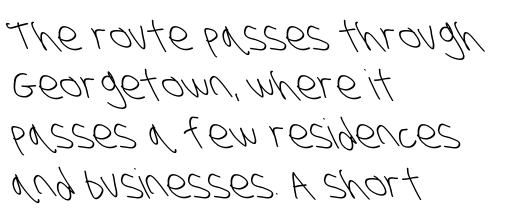
The image shows 41 px light, condensed sans-serif type; set left-aligned, line spacing 1.2x, normal letter spacing, not underlined; low stroke contrast and a large x-height.
